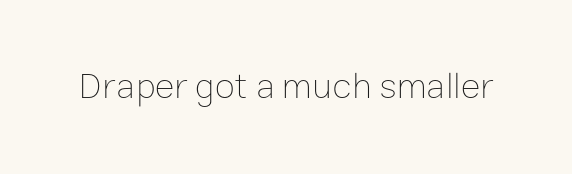
Looks like regular typesetting: each glyph gets only the width it needs. The passage shown is not bold in any degree. These lines keep a tight, regular rhythm from letter to letter. The font's upright variant was chosen for this text. Just letters on the line, the space beneath them empty.
